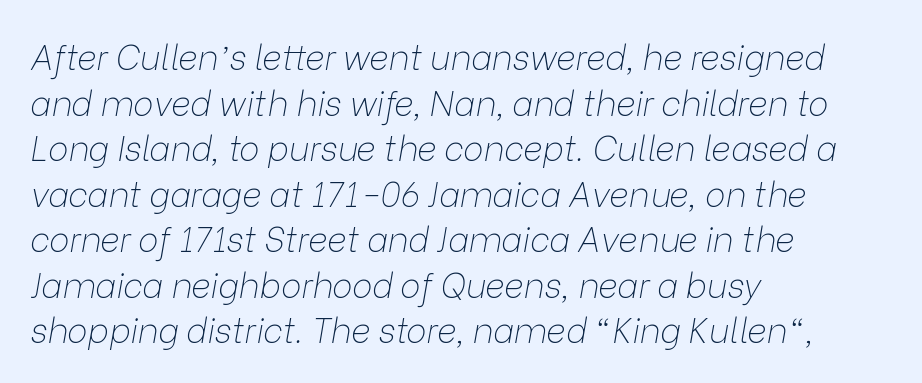
{"italic": "yes", "lean": "right", "slant_degrees": 9, "bold": "no", "weight": "thin", "width": "normal", "stroke_contrast": "low", "x_height": "medium", "monospaced": "no", "underline": "no", "align": "left", "line_spacing": "normal", "line_spacing_ratio": 1.34, "letter_spacing": "normal", "letter_spacing_em": 0.0, "glyph_px": 34}
